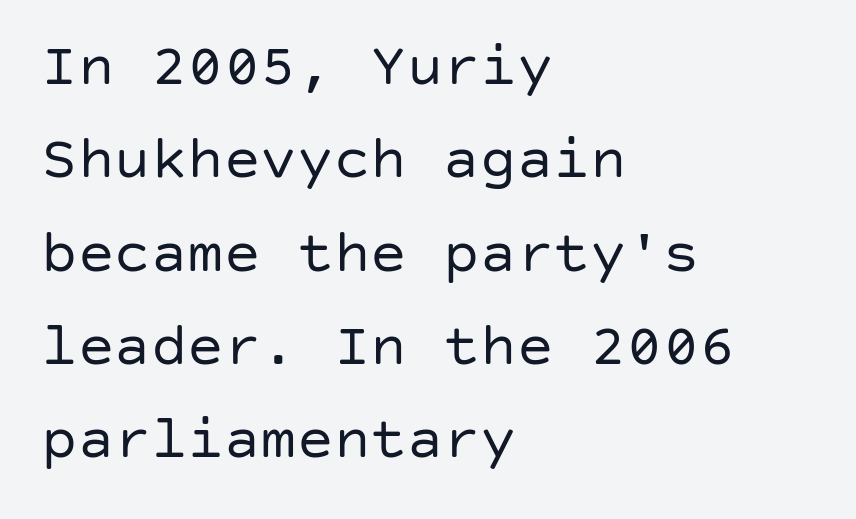
Q: Is the text bold? A: No.
Q: Is the text italic (slanted)? A: No, it is upright.
Q: Is the typeface a serif or a sans-serif typeface? A: Sans-serif.
Q: Is the text underlined? A: No.
Q: How is the paragraph aligned? A: Left-aligned.
Q: Is the spacing between letters normal or unusually wide? A: Normal.
Q: Is the spacing between lines tight, normal or loose? A: Normal.
Q: Width (condensed, normal, or wide)? A: Normal.
Q: Stroke contrast? A: Low.
Q: x-height? A: Large.
